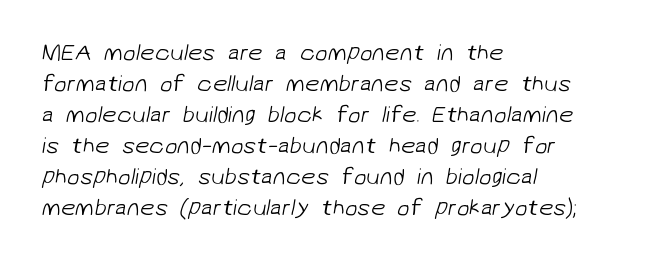
The vertical gap from one line to the next is medium. The letterforms sit at book weight or below. Underline: absent. All the whitespace from short lines collects on the right. The type is set solid horizontally, with unmodified tracking.
